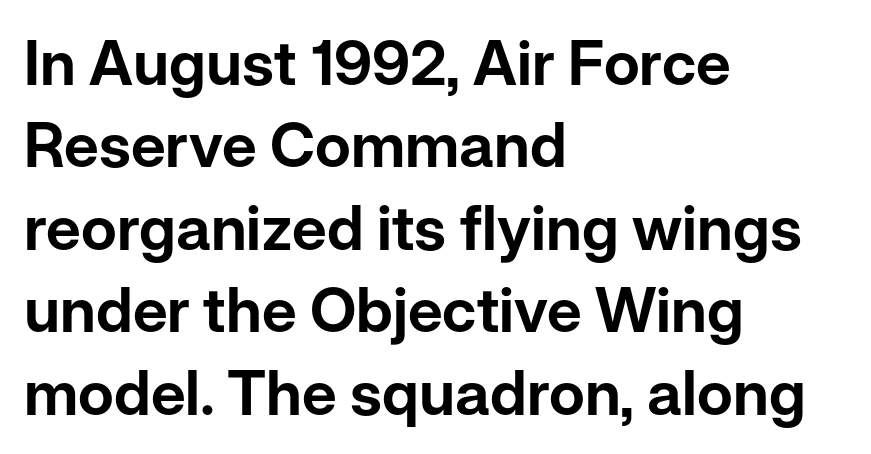
{"serif": "no", "italic": "no", "width": "normal", "stroke_contrast": "low", "x_height": "medium", "monospaced": "no", "underline": "no", "align": "left", "line_spacing": "normal", "line_spacing_ratio": 1.33, "letter_spacing": "normal", "letter_spacing_em": 0.0, "glyph_px": 62}
